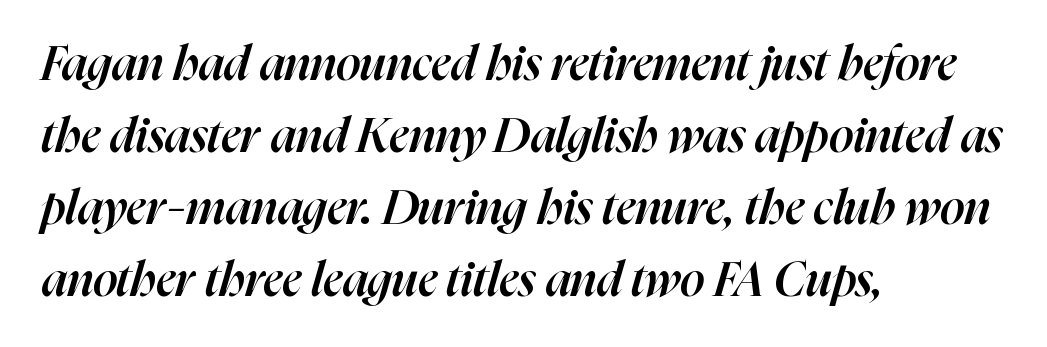
{"italic": "yes", "lean": "right", "slant_degrees": 16, "bold": "semi", "weight": "semibold", "width": "normal", "stroke_contrast": "high", "x_height": "medium", "monospaced": "no", "underline": "no", "align": "left", "line_spacing": "normal", "line_spacing_ratio": 1.5, "letter_spacing": "normal", "letter_spacing_em": 0.0, "glyph_px": 48}
